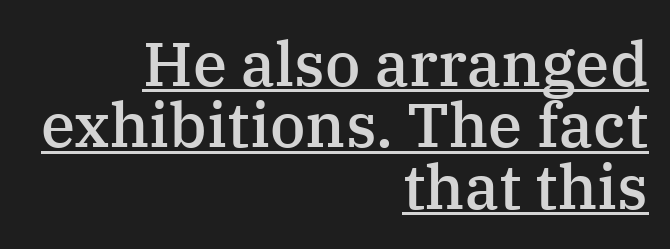
Q: Is the text bold? A: Semi-bold.
Q: Is the text italic (slanted)? A: No, it is upright.
Q: Is the typeface a serif or a sans-serif typeface? A: Serif.
Q: Is the text underlined? A: Yes.
Q: How is the paragraph aligned? A: Right-aligned.
Q: Is the spacing between letters normal or unusually wide? A: Normal.
Q: Is the spacing between lines tight, normal or loose? A: Tight.
Q: Width (condensed, normal, or wide)? A: Normal.
Q: Stroke contrast? A: Medium.
Q: x-height? A: Medium.
Q: Monospaced? A: No.
